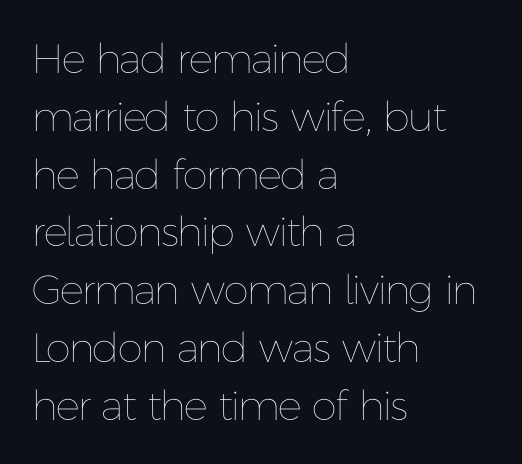
{"italic": "no", "bold": "no", "weight": "thin", "width": "normal", "stroke_contrast": "low", "x_height": "medium", "monospaced": "no", "underline": "no", "align": "left", "line_spacing": "normal", "line_spacing_ratio": 1.41, "letter_spacing": "normal", "letter_spacing_em": 0.0, "glyph_px": 41}
